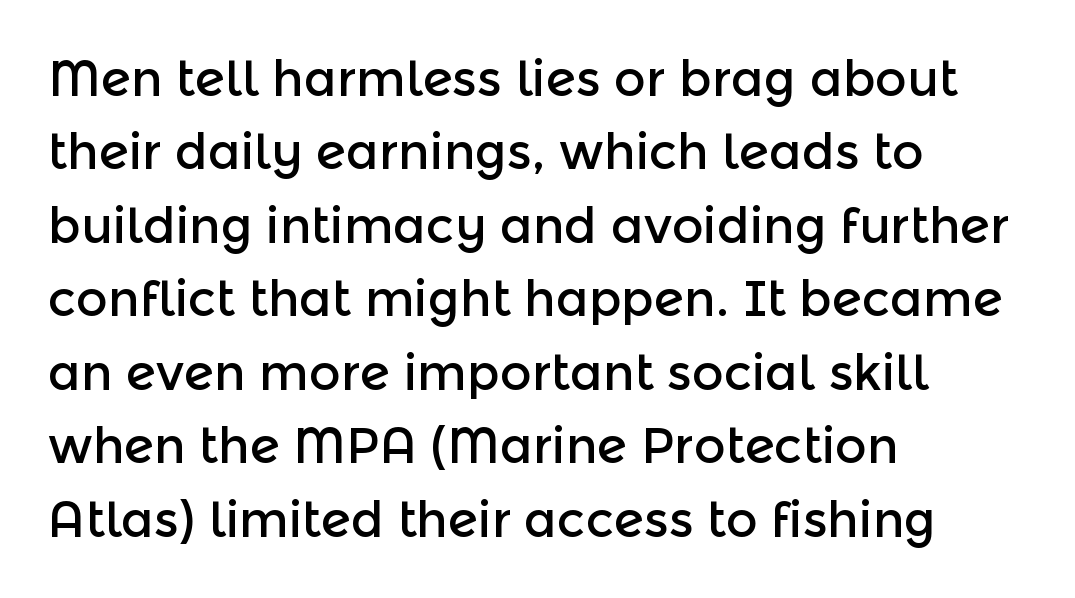
A roman cut, with each character standing at attention. The area under the type is left untouched. Horizontally, the lines are justified to the leading edge only. The horizontal fit of the characters is conventional and even. Think of a printed novel: that variable character pitch is what you see here. The passage shown stacks its lines at a standard gap.
